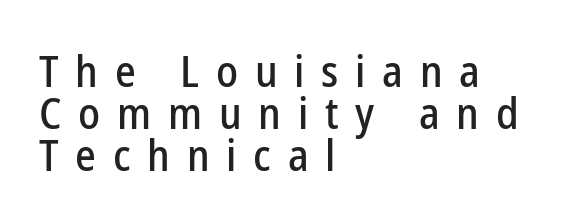
Q: Is the text italic (slanted)? A: No, it is upright.
Q: Is the typeface a serif or a sans-serif typeface? A: Sans-serif.
Q: Is the text underlined? A: No.
Q: How is the paragraph aligned? A: Left-aligned.
Q: Is the spacing between letters normal or unusually wide? A: Unusually wide.
Q: Is the spacing between lines tight, normal or loose? A: Tight.
Q: Width (condensed, normal, or wide)? A: Condensed.
Q: Stroke contrast? A: Low.
Q: x-height? A: Medium.
Q: Monospaced? A: No.
